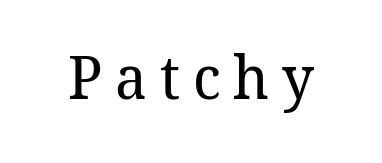
The image shows 61 px regular-weight serif type; set unusually wide letter spacing (+0.21 em), not underlined; low stroke contrast and a medium x-height.
